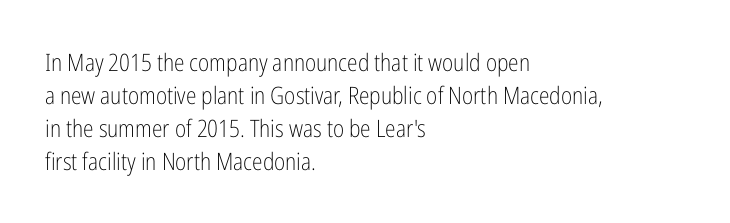
Q: Is the text bold? A: No.
Q: Is the text italic (slanted)? A: No, it is upright.
Q: Is the text underlined? A: No.
Q: How is the paragraph aligned? A: Left-aligned.
Q: Is the spacing between letters normal or unusually wide? A: Normal.
Q: Is the spacing between lines tight, normal or loose? A: Normal.
